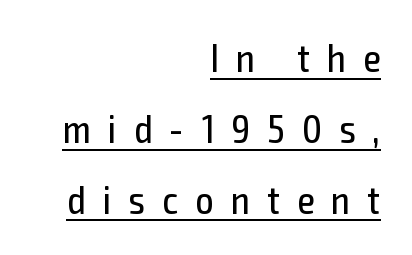
{"serif": "no", "italic": "no", "bold": "no", "weight": "regular", "width": "condensed", "x_height": "medium", "monospaced": "no", "underline": "yes", "align": "right", "line_spacing_ratio": 1.77, "letter_spacing": "wide", "letter_spacing_em": 0.43, "glyph_px": 40}
